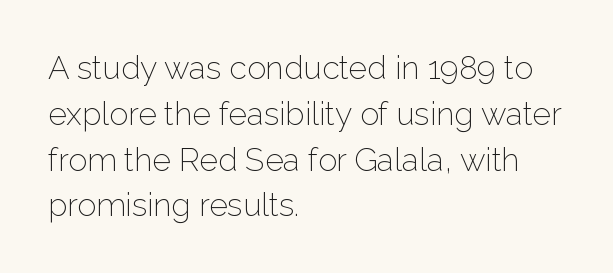
Standard letterfit; no display-style spreading of the glyphs. On a weight scale, this lands at 450 or below. The glyphs in this specimen are sans serif. Each letter keeps its own natural width here, so spacing adapts to shape. The glyphs are unaccompanied by any horizontal stroke below them.
